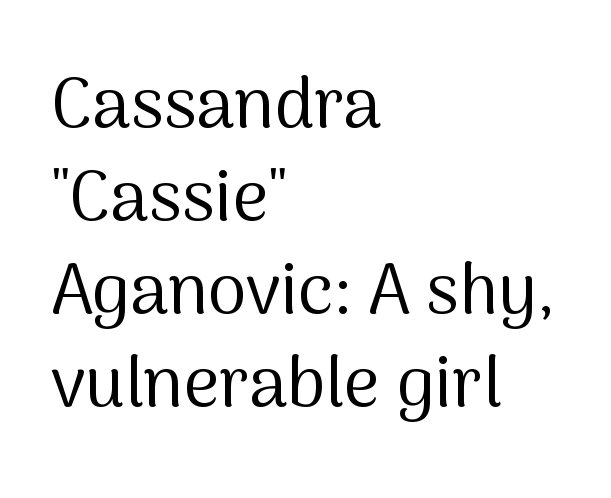
{"serif": "no", "italic": "no", "bold": "no", "weight": "regular", "width": "normal", "stroke_contrast": "medium", "x_height": "medium", "monospaced": "no", "underline": "no", "align": "left", "line_spacing": "normal", "line_spacing_ratio": 1.33, "letter_spacing": "normal", "letter_spacing_em": 0.0, "glyph_px": 70}
